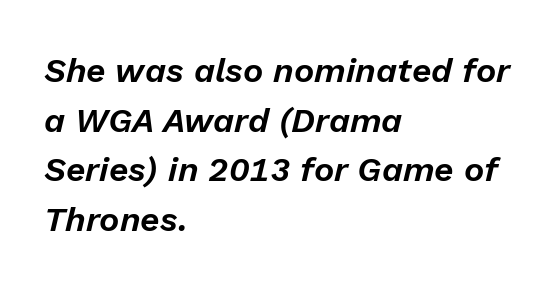
The image shows 34 px text type, italic (leaning right); set left-aligned, normal line spacing (1.46x), normal letter spacing, not underlined; low stroke contrast and a medium x-height.
